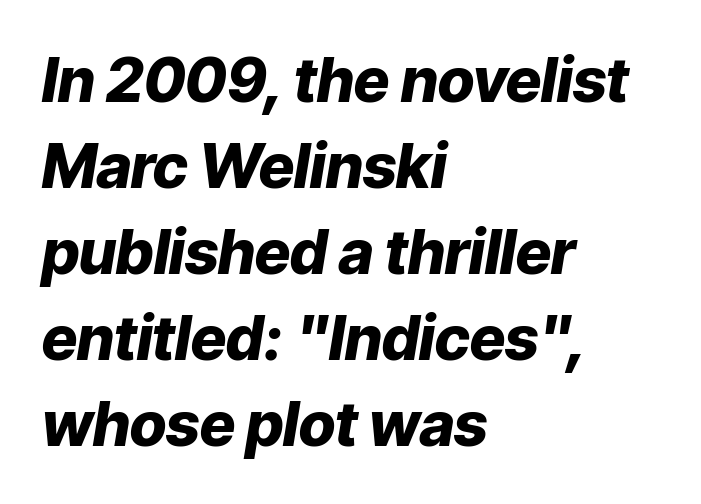
Q: Is the text bold? A: Yes.
Q: Is the text italic (slanted)? A: Yes, it leans right by about 9 degrees.
Q: Is the text underlined? A: No.
Q: How is the paragraph aligned? A: Left-aligned.
Q: Is the spacing between letters normal or unusually wide? A: Normal.
Q: Is the spacing between lines tight, normal or loose? A: Normal.
Q: Width (condensed, normal, or wide)? A: Normal.
Q: Stroke contrast? A: Low.
Q: x-height? A: Medium.
Q: Monospaced? A: No.
